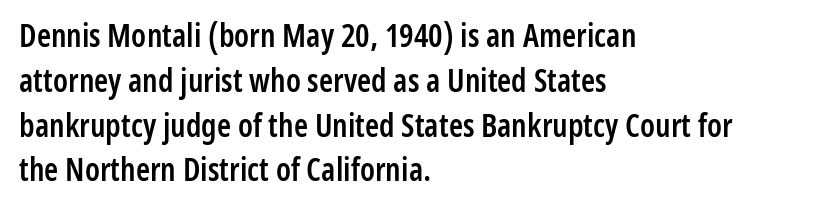
The image shows 32 px semibold, condensed sans-serif type, upright; set left-aligned, normal line spacing (1.4x), normal letter spacing, not underlined; low stroke contrast and a medium x-height.
